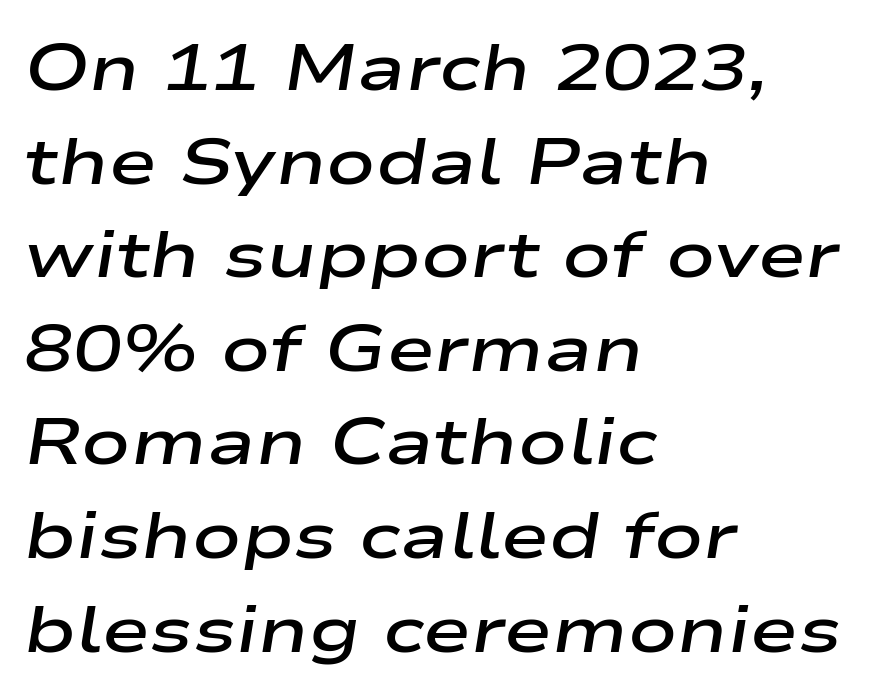
Q: Is the text bold? A: Semi-bold.
Q: Is the text italic (slanted)? A: Yes, it leans right by about 9 degrees.
Q: Is the text underlined? A: No.
Q: How is the paragraph aligned? A: Left-aligned.
Q: Is the spacing between letters normal or unusually wide? A: Normal.
Q: Is the spacing between lines tight, normal or loose? A: Normal.
Q: Width (condensed, normal, or wide)? A: Wide.
Q: Stroke contrast? A: Low.
Q: x-height? A: Medium.
Q: Monospaced? A: No.
